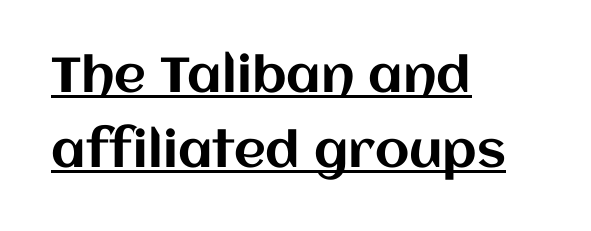
Casual observation: everything's shoved over to the left. The letters sit at their default tracking, neither squeezed nor spread. Ascenders rise straight up at ninety degrees. The rendering uses natural spacing where letterforms have individual widths. A rule runs beneath these lines of type. Vertical spacing — default.
